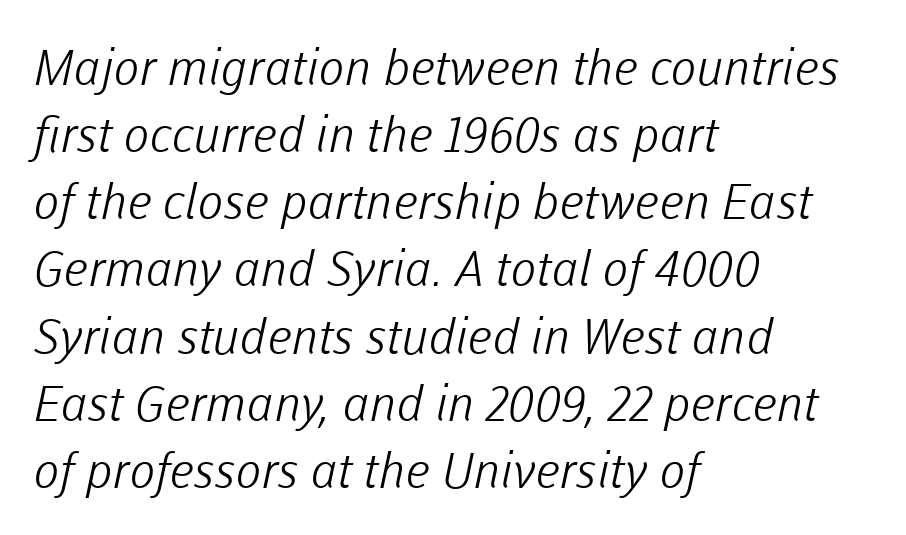
The image shows 49 px light sans-serif type; set left-aligned, normal line spacing (1.37x), normal letter spacing, not underlined; low stroke contrast and a medium x-height.
